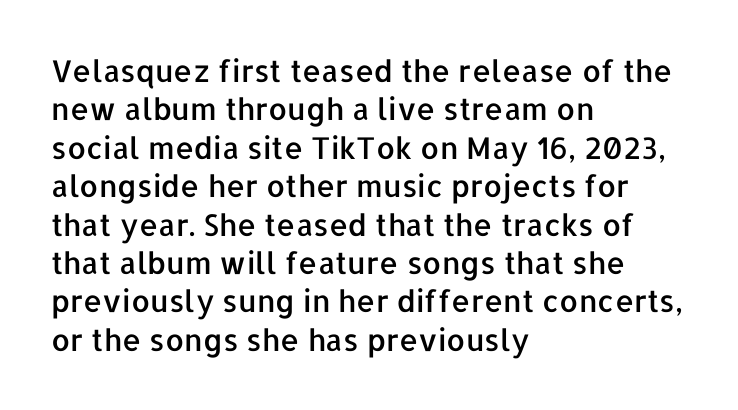
Q: Is the text italic (slanted)? A: No, it is upright.
Q: Is the typeface a serif or a sans-serif typeface? A: Sans-serif.
Q: Is the text underlined? A: No.
Q: How is the paragraph aligned? A: Left-aligned.
Q: Is the spacing between letters normal or unusually wide? A: Normal.
Q: Is the spacing between lines tight, normal or loose? A: Normal.
Q: Width (condensed, normal, or wide)? A: Normal.
Q: Stroke contrast? A: Low.
Q: x-height? A: Medium.
Q: Monospaced? A: No.
